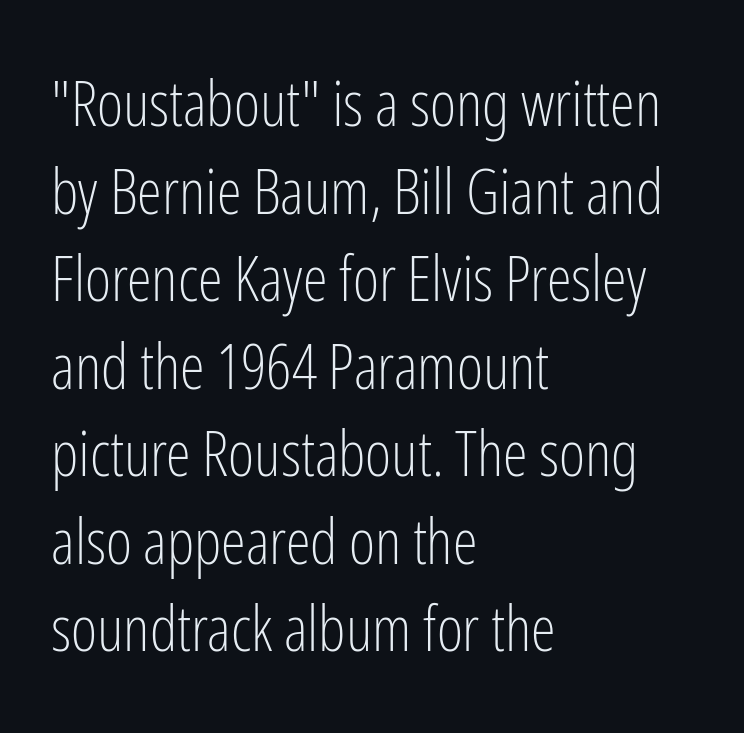
Q: Is the text bold? A: No.
Q: Is the text italic (slanted)? A: No, it is upright.
Q: Is the typeface a serif or a sans-serif typeface? A: Sans-serif.
Q: Is the text underlined? A: No.
Q: How is the paragraph aligned? A: Left-aligned.
Q: Is the spacing between letters normal or unusually wide? A: Normal.
Q: Is the spacing between lines tight, normal or loose? A: Normal.
Q: Width (condensed, normal, or wide)? A: Condensed.
Q: Stroke contrast? A: Low.
Q: x-height? A: Medium.
Q: Monospaced? A: No.
